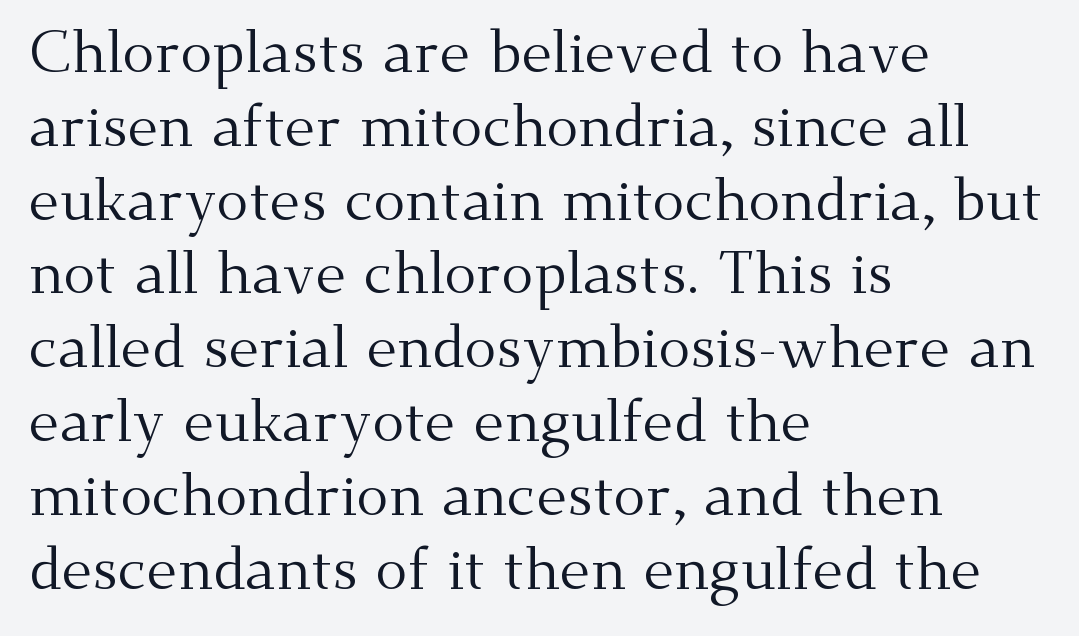
These lines are rendered in a variable-pitch font. The font's upright variant was chosen for this text. This sample uses a serif face. Unmarked baselines from the first word to the last. Where is the straight margin? On the left. Weight: regular or lighter.
